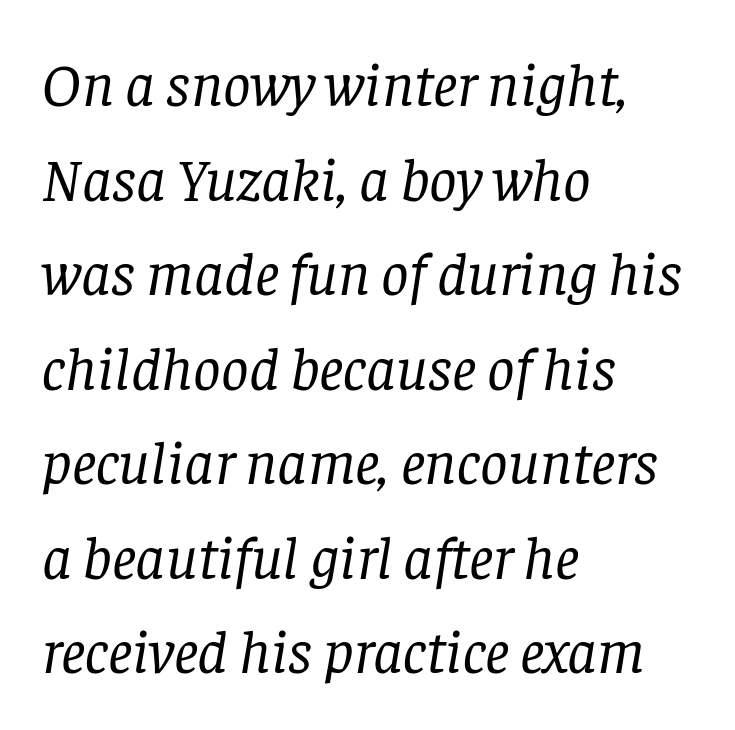
In terms of posture, this sample is oblique. The rendering anchors every line to the left-hand side. A clean baseline with only descenders dipping below it. Character widths vary here, with narrow letters taking less room than wide ones. Letter spacing: default. A light-to-regular cut is what we see here.
